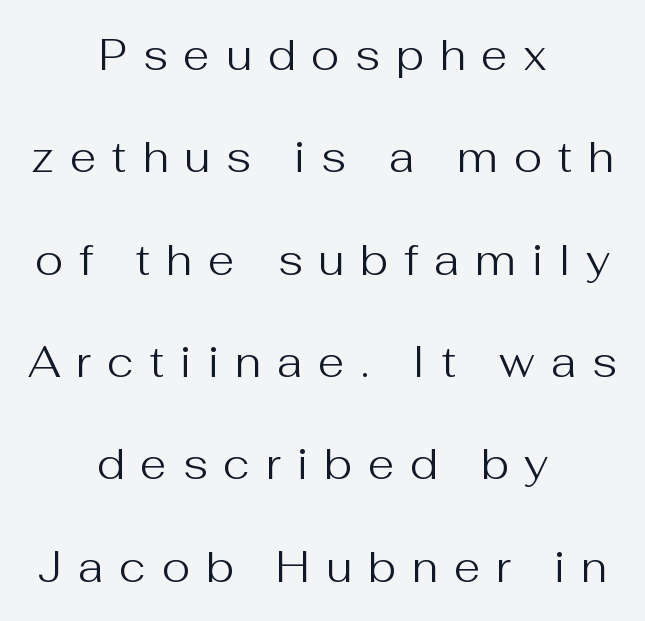
The image shows 43 px regular-weight sans-serif type, upright; set centered, loose line spacing (2.38x), unusually wide letter spacing (+0.37 em), not underlined; medium stroke contrast and a medium x-height.
